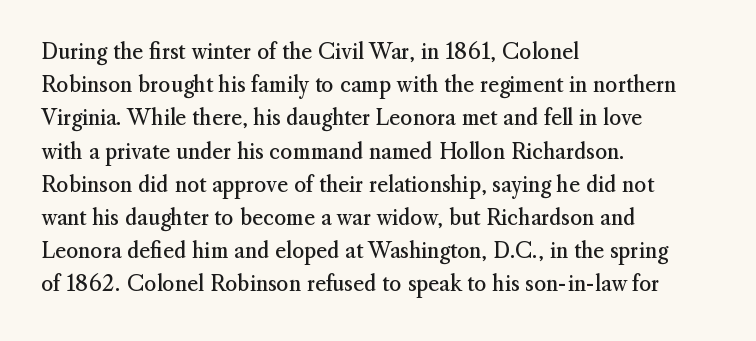
The image shows 21 px text type, upright; set left-aligned, normal line spacing (1.58x), normal letter spacing, not underlined.
